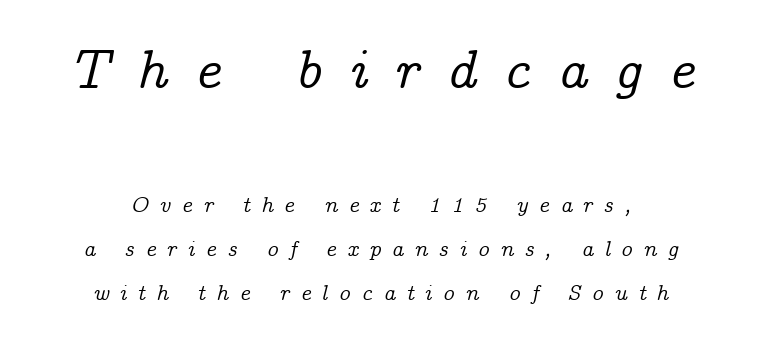
Bigger letters appear in the top chunk; the bottom chunk is reduced. A centered setting, common on invitations and titles, is used for this passage. The face used here is proportionally spaced, like ordinary book or web type. The rendering applies a slant to the glyphs. The font family rendered here belongs to the serif group.
